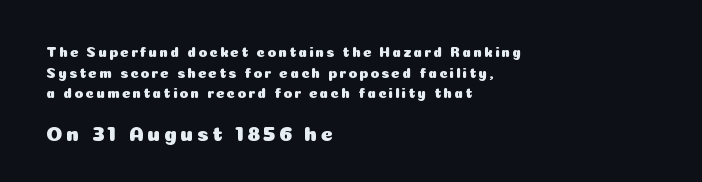
Which margin do the lines hug? The left one — the right edge is uneven. The later block is typeset at a bigger size than the earlier block. The space directly below the letters is spotless. How would I describe the line gaps? Plain and ordinary. If you drew a line through each stem, it would be perfectly vertical.
